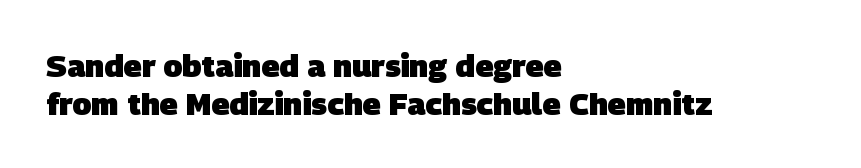
{"serif": "no", "bold": "yes", "weight": "heavy", "width": "normal", "stroke_contrast": "low", "x_height": "large", "monospaced": "no", "underline": "no", "align": "left", "line_spacing_ratio": 1.21, "letter_spacing": "normal", "letter_spacing_em": 0.0, "glyph_px": 31}
